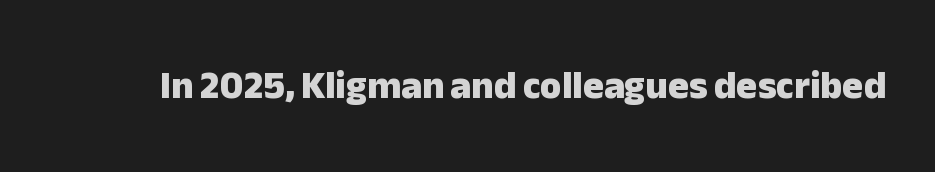
{"serif": "no", "italic": "no", "bold": "yes", "weight": "heavy", "width": "normal", "stroke_contrast": "low", "x_height": "medium", "monospaced": "no", "underline": "no", "letter_spacing": "normal", "letter_spacing_em": 0.0, "glyph_px": 39}
